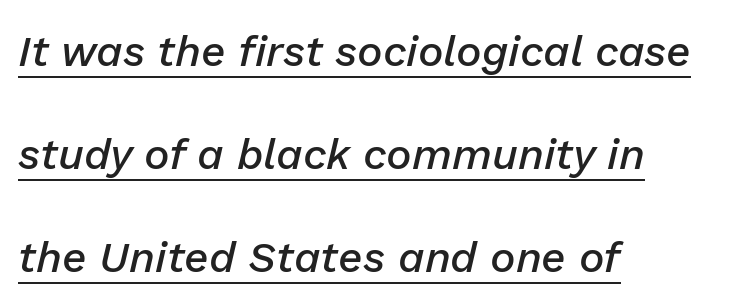
{"italic": "yes", "lean": "right", "slant_degrees": 13, "bold": "semi", "weight": "semibold", "width": "normal", "stroke_contrast": "low", "x_height": "medium", "monospaced": "no", "underline": "yes", "align": "left", "line_spacing": "loose", "line_spacing_ratio": 2.39, "letter_spacing": "normal", "letter_spacing_em": 0.0, "glyph_px": 43}
